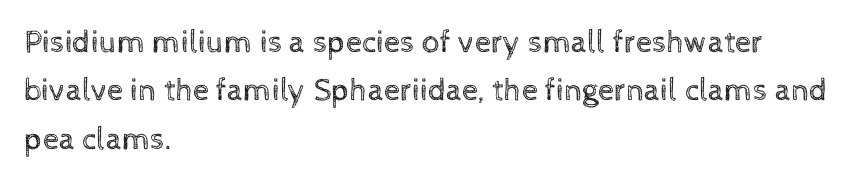
Each word holds together tightly as a unit, with standard inter-letter gaps. Line spacing here is normal. Proportional: the letters do not fall into vertical columns. A bare baseline throughout the passage. Counters stay open thanks to moderate or lighter strokes. The ragged edge is on the right, which tells us the setting is flush left.
